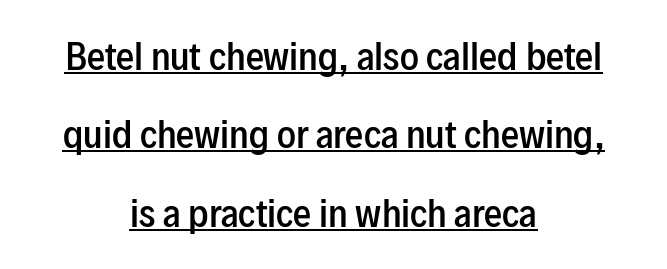
Its strokes are somewhat broadened, the hallmark of semibold type. Whoever set this chose breathing room over compactness in the vertical rhythm. One-word summary of the alignment: center. Has an underline been added? It has. The passage shown has conventional tracking throughout.
